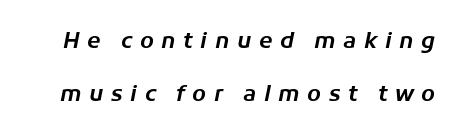
{"italic": "yes", "lean": "right", "slant_degrees": 11, "underline": "no", "line_spacing": "loose", "line_spacing_ratio": 2.39, "letter_spacing": "wide", "letter_spacing_em": 0.34, "glyph_px": 22}
